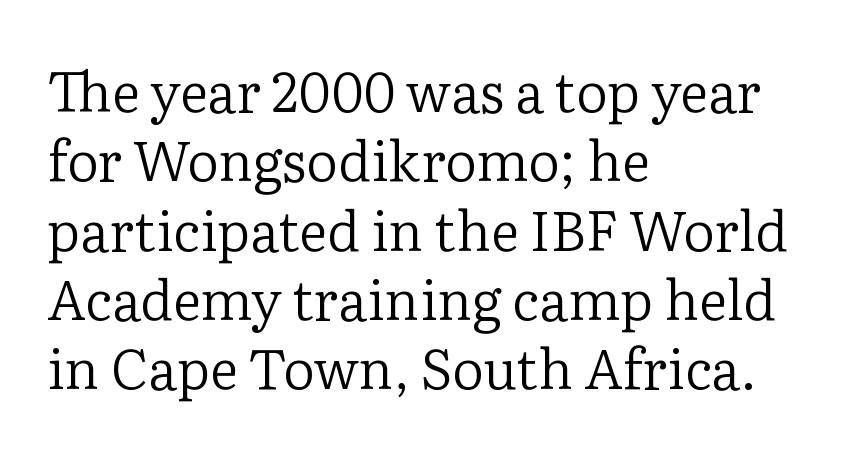
The image shows 55 px regular-weight serif type, upright; set left-aligned, normal line spacing (1.26x), normal letter spacing, not underlined; low stroke contrast and a medium x-height.
